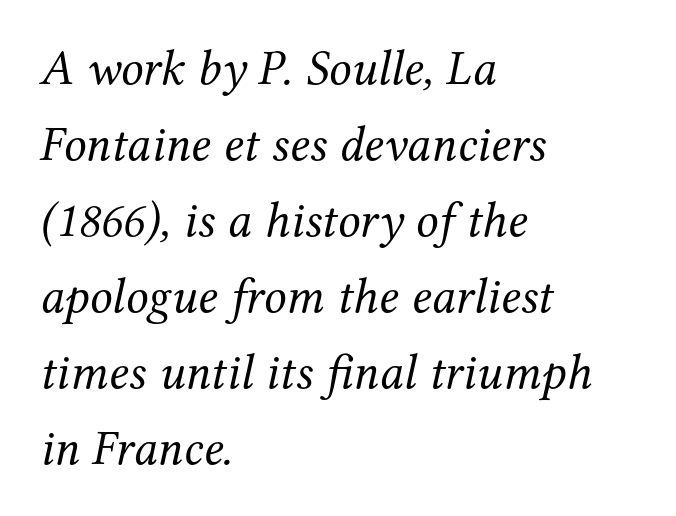
In terms of letterform style, serifs are clearly present. No word sits above an underline. The font sits on the lighter half of the weight spectrum, regular included. Left-aligned paragraph, ragged on the right. The letters are slanted; this is an italic face.
